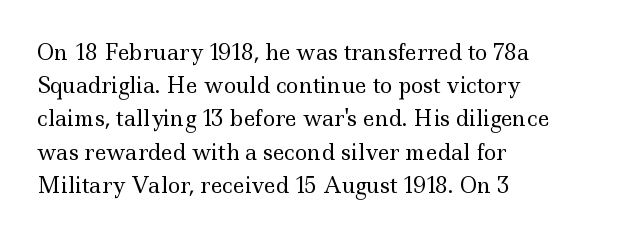
The face looks like a standard text weight, possibly lighter. Short and long lines alike share a common starting point at left. Vertically, the passage feels balanced, rows spaced as you'd expect. A bare baseline throughout the passage. Here the glyphs are tracked normally, forming tight word shapes.
